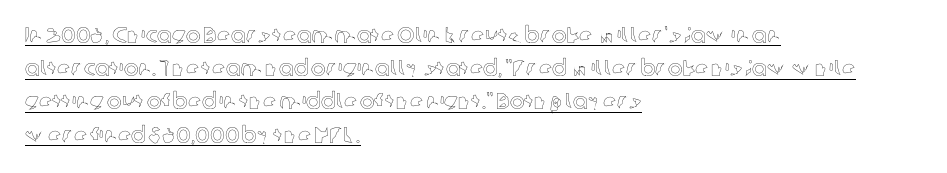
The image shows 22 px text type, upright; set left-aligned, normal line spacing (1.51x), normal letter spacing, underlined.
